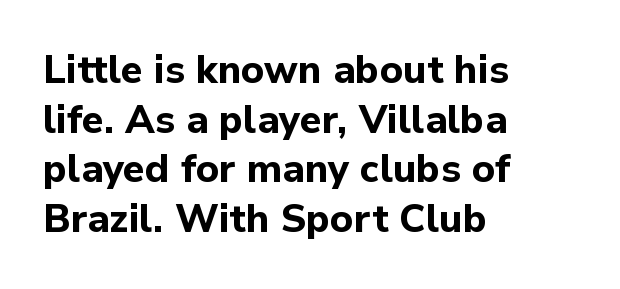
The image shows 39 px bold sans-serif type, upright; set left-aligned, normal line spacing (1.27x), normal letter spacing, not underlined; low stroke contrast and a medium x-height.
